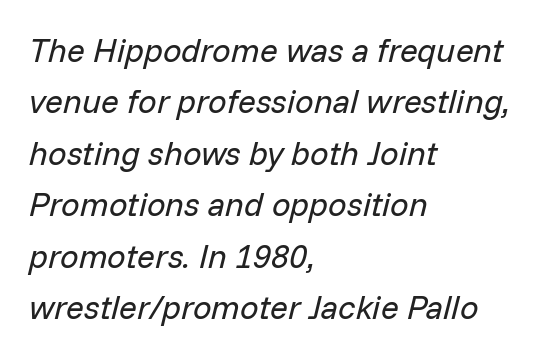
Weight: regular or lighter. Words float on clear page, feet unadorned. Style check: oblique. How would I describe the line gaps? Plain and ordinary. The letterforms sit shoulder to shoulder at normal distance. The lines in this sample share a left origin and differ only in where they stop.
